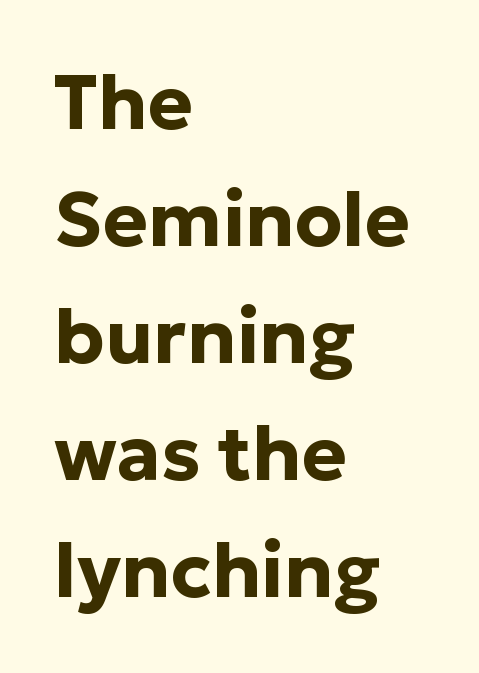
Leading matches the norm, producing a regular column. The horizontal fit of the characters is conventional and even. Every stem runs plumb, perpendicular to the baseline. Weight check: bold — yes, fully. Descenders hang freely into open space.
